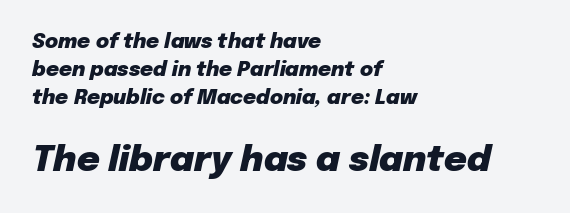
Q: Is the text bold? A: Yes.
Q: Is the text italic (slanted)? A: Yes, it leans right by about 12 degrees.
Q: Is the text underlined? A: No.
Q: How is the paragraph aligned? A: Left-aligned.
Q: Is the spacing between letters normal or unusually wide? A: Normal.
Q: Is the spacing between lines tight, normal or loose? A: Normal.
Q: Which block of text is set in a larger size, the first (top) or the second (bottom)? A: The second (bottom) one.
Q: Width (condensed, normal, or wide)? A: Normal.
Q: Stroke contrast? A: Low.
Q: x-height? A: Medium.
Q: Monospaced? A: No.
